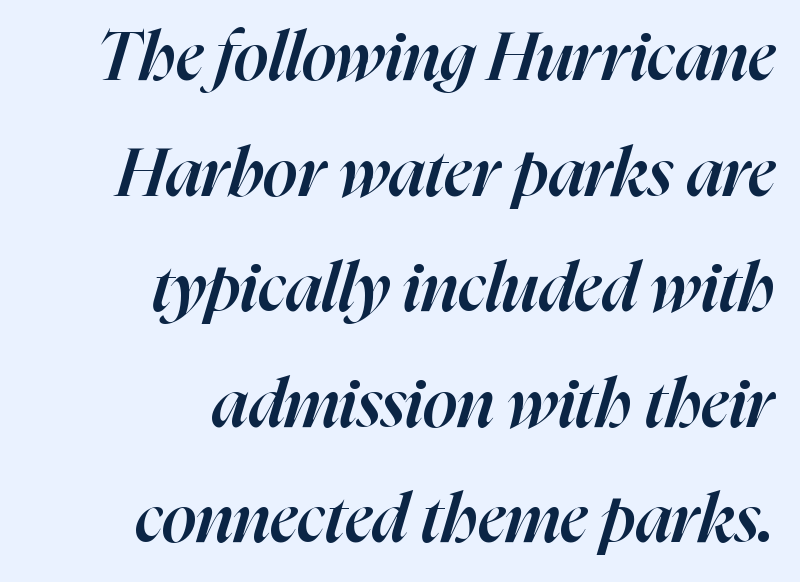
{"italic": "yes", "lean": "right", "slant_degrees": 16, "bold": "semi", "weight": "semibold", "width": "normal", "stroke_contrast": "high", "x_height": "medium", "monospaced": "no", "underline": "no", "align": "right", "line_spacing": "normal", "line_spacing_ratio": 1.7, "letter_spacing": "normal", "letter_spacing_em": 0.0, "glyph_px": 68}
